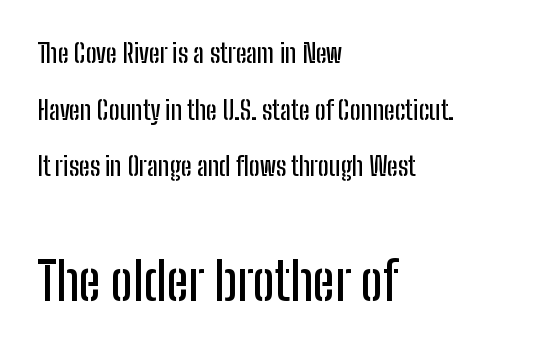
The image shows 52 px condensed sans-serif type, upright; set left-aligned, loose line spacing (2.18x), normal letter spacing, not underlined; the second (bottom) block is 2.0x larger; low stroke contrast and a medium x-height.
